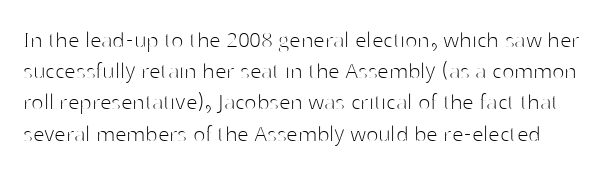
Underlining? Definitely not there. The typeface has the unassuming heft of standard copy or less. The letters sit at their default tracking, neither squeezed nor spread. A typesetter would mark this as roman, not italic.
